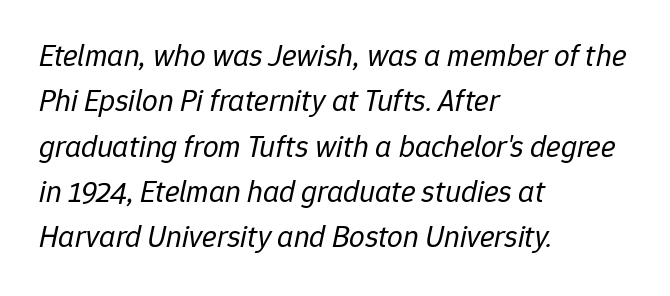
A typesetter would call this proportional, since set widths differ per character. Descender tails drop into unmarked territory. Yep, that's italic — everything's leaning. This rendering uses left alignment, leaving the right contour irregular. Weight class: somewhere from thin through regular. The letters sit at their default tracking, neither squeezed nor spread.
